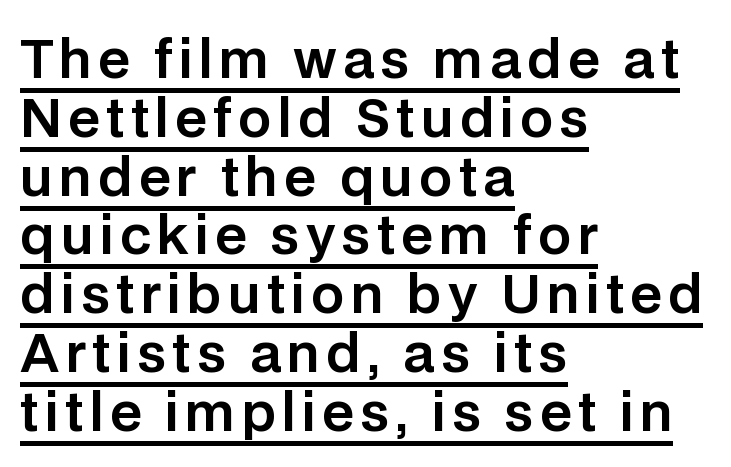
Q: Is the text italic (slanted)? A: No, it is upright.
Q: Is the typeface a serif or a sans-serif typeface? A: Sans-serif.
Q: Is the text underlined? A: Yes.
Q: How is the paragraph aligned? A: Left-aligned.
Q: Is the spacing between lines tight, normal or loose? A: Tight.
Q: Width (condensed, normal, or wide)? A: Normal.
Q: Stroke contrast? A: Low.
Q: x-height? A: Large.
Q: Monospaced? A: No.
